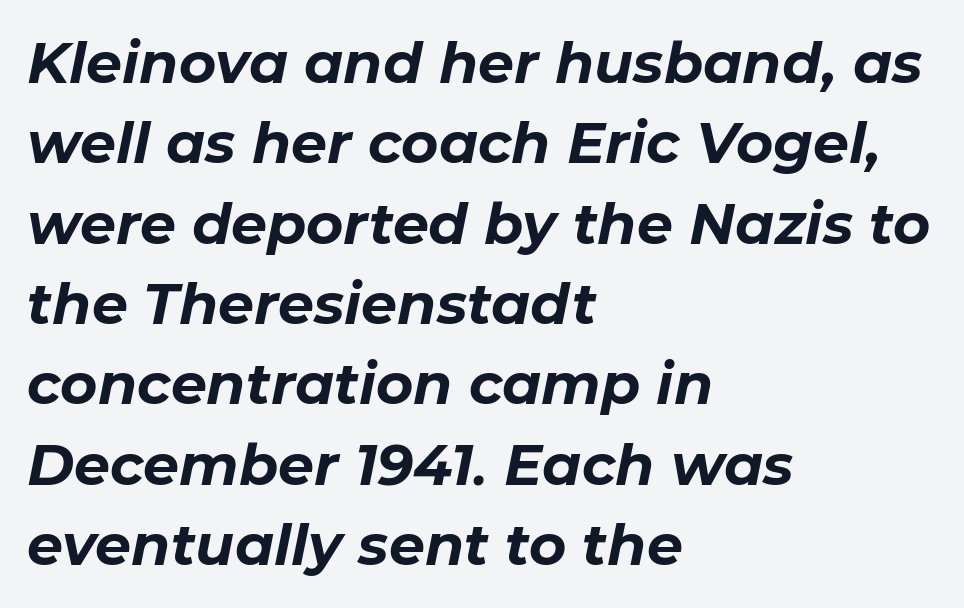
Q: Is the text bold? A: Yes.
Q: Is the text italic (slanted)? A: Yes, it leans right by about 11 degrees.
Q: Is the text underlined? A: No.
Q: How is the paragraph aligned? A: Left-aligned.
Q: Is the spacing between letters normal or unusually wide? A: Normal.
Q: Is the spacing between lines tight, normal or loose? A: Normal.
Q: Width (condensed, normal, or wide)? A: Normal.
Q: Stroke contrast? A: Low.
Q: x-height? A: Medium.
Q: Monospaced? A: No.
